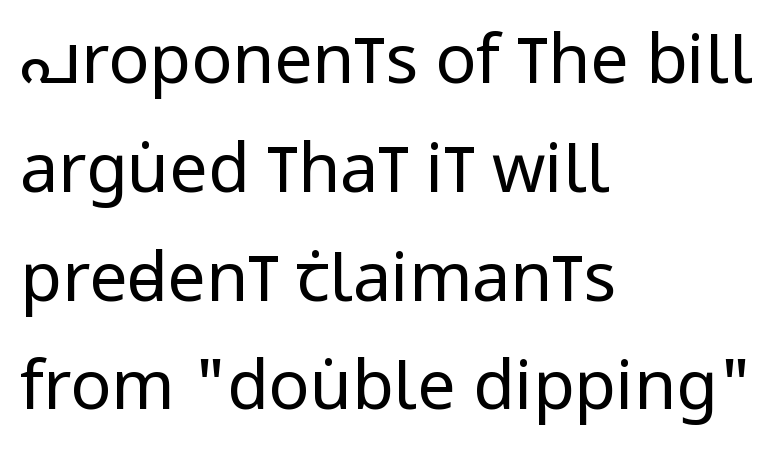
Q: Is the text bold? A: No.
Q: Is the text italic (slanted)? A: No, it is upright.
Q: Is the typeface a serif or a sans-serif typeface? A: Sans-serif.
Q: Is the text underlined? A: No.
Q: How is the paragraph aligned? A: Left-aligned.
Q: Is the spacing between letters normal or unusually wide? A: Normal.
Q: Is the spacing between lines tight, normal or loose? A: Normal.
Q: Width (condensed, normal, or wide)? A: Condensed.
Q: Stroke contrast? A: Low.
Q: x-height? A: Large.
Q: Monospaced? A: No.
